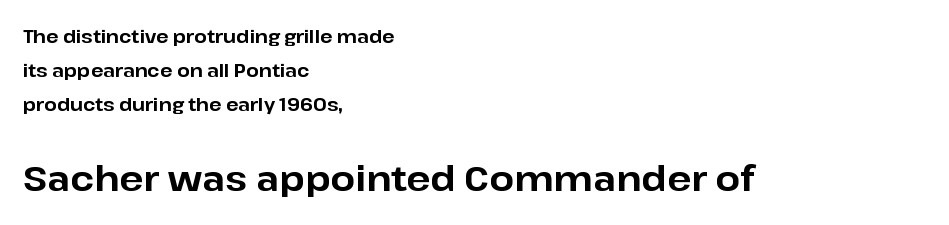
The image shows 35 px bold sans-serif type, upright; set left-aligned, line spacing 1.88x, normal letter spacing, not underlined; the second (bottom) block is 1.94x larger; low stroke contrast and a medium x-height.
